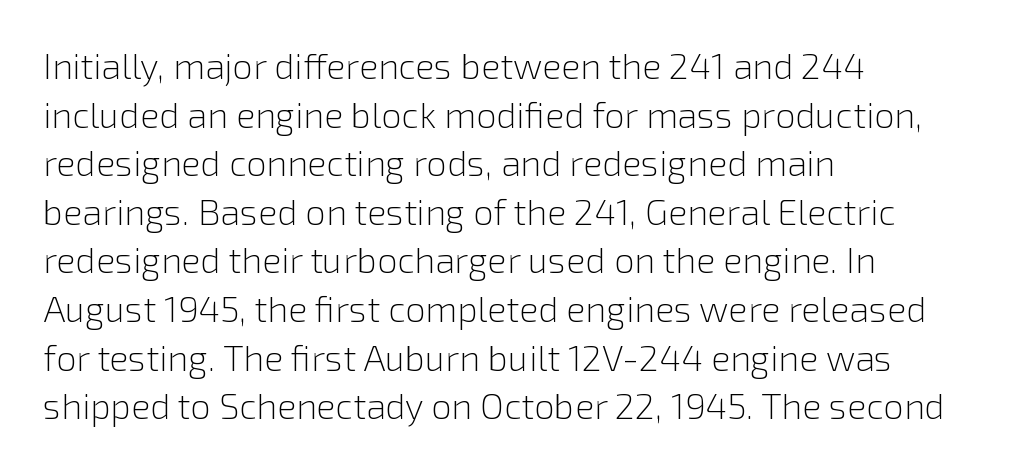
Each new line begins a customary step beneath the previous one. Character widths vary here, with narrow letters taking less room than wide ones. Glyph-to-glyph distance matches everyday printed text. The rendering anchors every line to the left-hand side.
